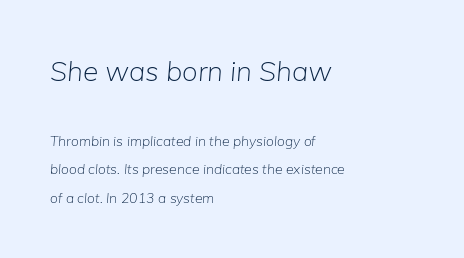
You could not count columns in this text — the font is proportionally spaced. There's an unmistakable incline to the writing here. The string is rendered with underlining switched off. Which margin do the lines hug? The left one — the right edge is uneven. Does extra space separate the letters? No, they use regular spacing. The face looks like a standard text weight, possibly lighter.
